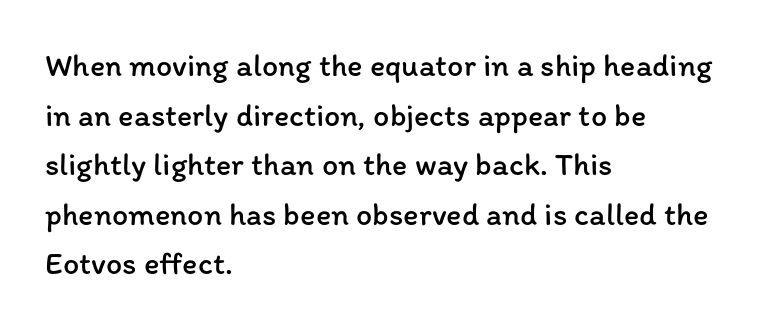
Vertical spacing — default. This sample has the flowing, uneven cadence of proportional lettering. Plain, unruled lines of type. Compared with a centered layout, this one pins lines to the left instead. In terms of posture, this sample is upright.
